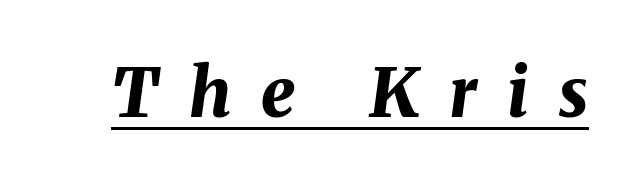
The image shows 68 px bold type, italic (leaning right); set unusually wide letter spacing (+0.44 em), underlined; medium stroke contrast and a medium x-height.
